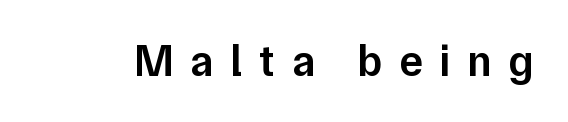
Q: Is the text bold? A: Semi-bold.
Q: Is the text italic (slanted)? A: No, it is upright.
Q: Is the typeface a serif or a sans-serif typeface? A: Sans-serif.
Q: Is the text underlined? A: No.
Q: Is the spacing between letters normal or unusually wide? A: Unusually wide.
Q: Width (condensed, normal, or wide)? A: Normal.
Q: Stroke contrast? A: Low.
Q: x-height? A: Medium.
Q: Monospaced? A: No.
